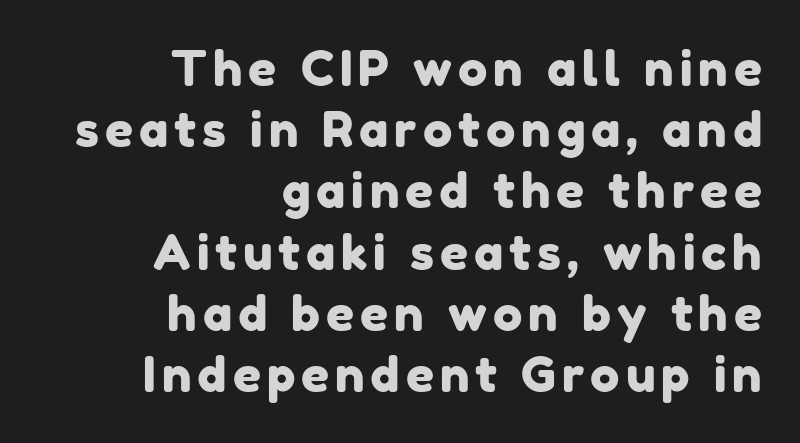
{"serif": "no", "width": "normal", "stroke_contrast": "low", "x_height": "medium", "monospaced": "no", "underline": "no", "align": "right", "line_spacing": "normal", "line_spacing_ratio": 1.25, "glyph_px": 49}
